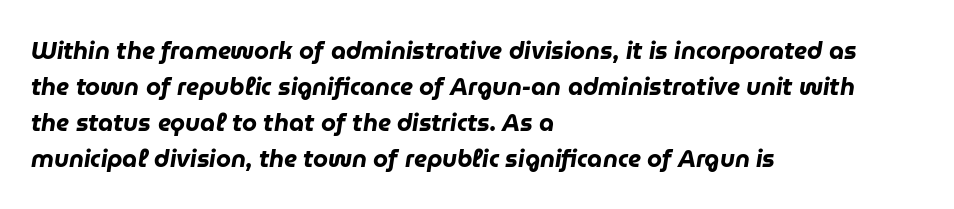
Q: Is the text bold? A: Yes.
Q: Is the text italic (slanted)? A: Yes, it leans right by about 9 degrees.
Q: Is the text underlined? A: No.
Q: How is the paragraph aligned? A: Left-aligned.
Q: Is the spacing between letters normal or unusually wide? A: Normal.
Q: Is the spacing between lines tight, normal or loose? A: Normal.
